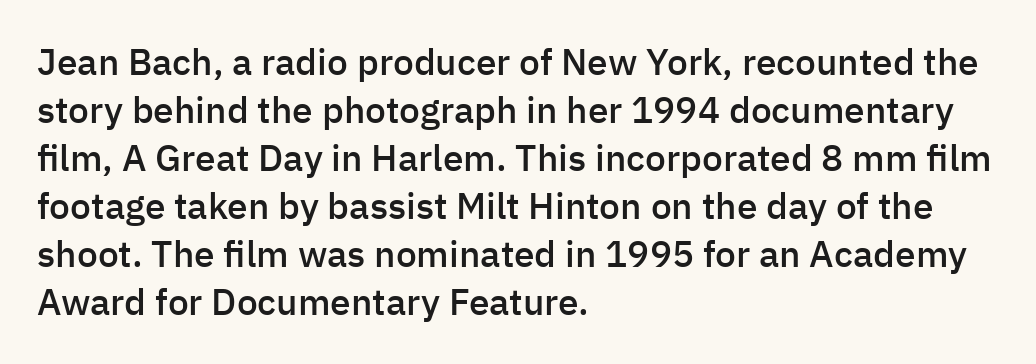
Q: Is the text bold? A: Semi-bold.
Q: Is the text italic (slanted)? A: No, it is upright.
Q: Is the typeface a serif or a sans-serif typeface? A: Sans-serif.
Q: Is the text underlined? A: No.
Q: How is the paragraph aligned? A: Left-aligned.
Q: Is the spacing between letters normal or unusually wide? A: Normal.
Q: Is the spacing between lines tight, normal or loose? A: Normal.
Q: Width (condensed, normal, or wide)? A: Normal.
Q: Stroke contrast? A: Low.
Q: x-height? A: Medium.
Q: Monospaced? A: No.
